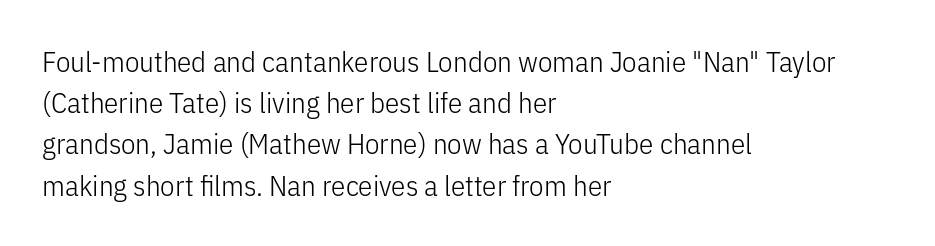
It's the straight-up-and-down kind of type. This sample has the flowing, uneven cadence of proportional lettering. The rendering keeps characters at their native spacing. To sum up the face: it is a sans, with no serifs.
